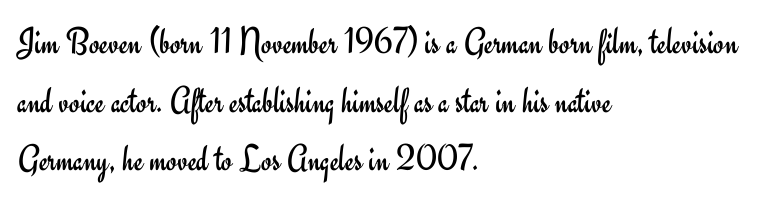
The image shows 38 px regular-weight sans-serif type; set left-aligned, normal line spacing (1.54x), normal letter spacing, not underlined; low stroke contrast and a small x-height.
